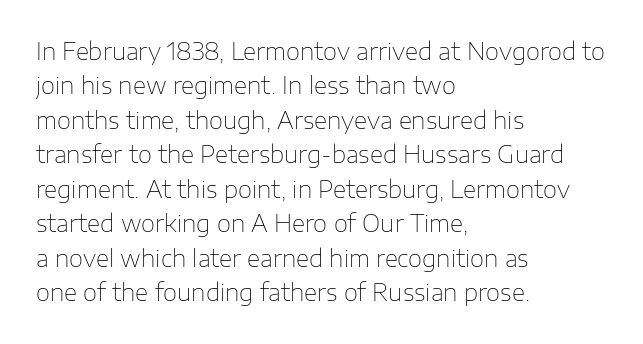
{"italic": "no", "bold": "no", "underline": "no", "align": "left", "line_spacing": "normal", "line_spacing_ratio": 1.5, "letter_spacing": "normal", "letter_spacing_em": 0.0, "glyph_px": 23}
